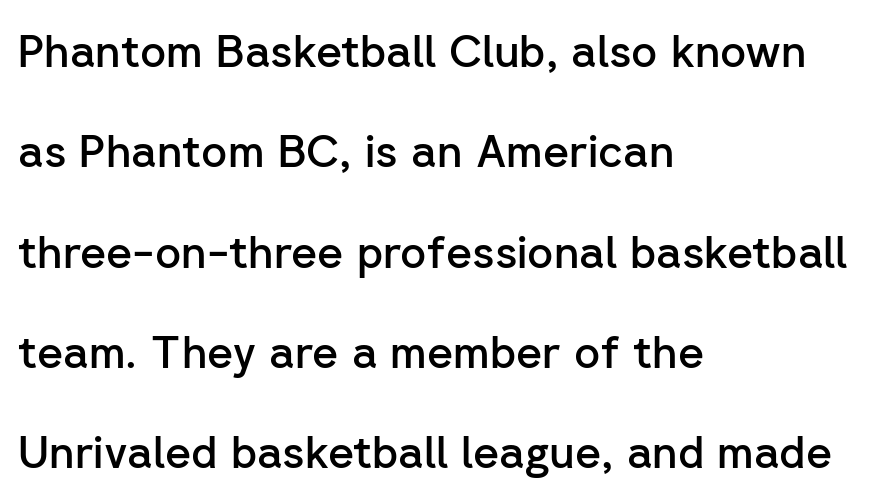
Q: Is the text bold? A: Semi-bold.
Q: Is the text italic (slanted)? A: No, it is upright.
Q: Is the typeface a serif or a sans-serif typeface? A: Sans-serif.
Q: Is the text underlined? A: No.
Q: How is the paragraph aligned? A: Left-aligned.
Q: Is the spacing between letters normal or unusually wide? A: Normal.
Q: Is the spacing between lines tight, normal or loose? A: Loose.
Q: Width (condensed, normal, or wide)? A: Normal.
Q: Stroke contrast? A: Low.
Q: x-height? A: Medium.
Q: Monospaced? A: No.
